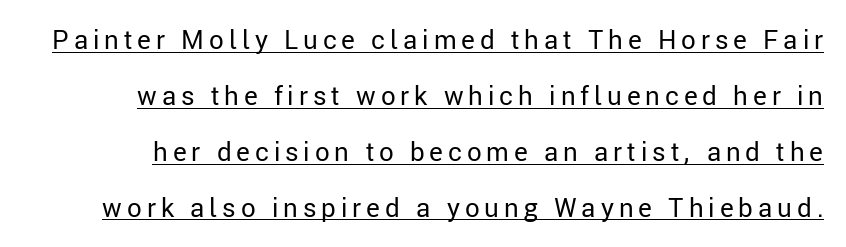
{"italic": "no", "bold": "no", "underline": "yes", "line_spacing": "loose", "line_spacing_ratio": 2.15, "glyph_px": 26}
